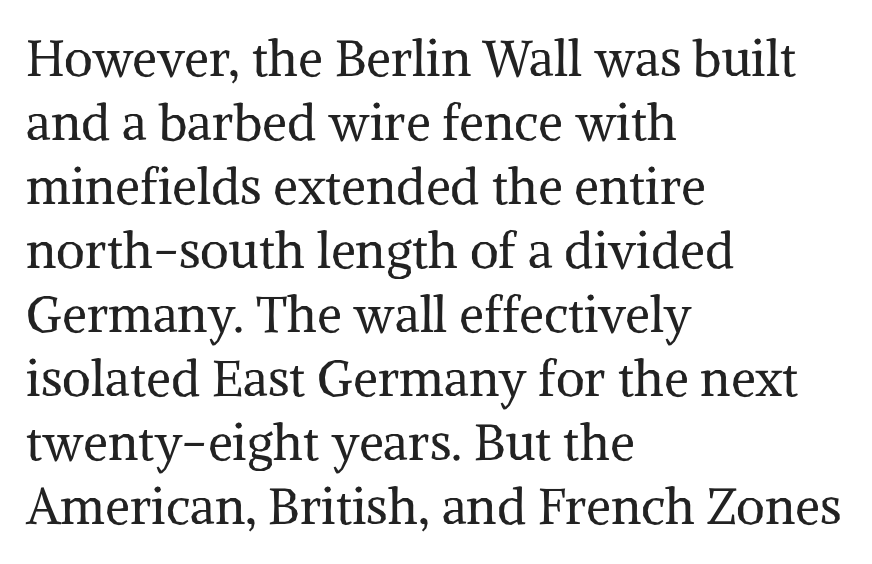
The image shows 50 px regular-weight serif type, upright; set left-aligned, normal line spacing (1.28x), normal letter spacing, not underlined; medium stroke contrast and a medium x-height.
